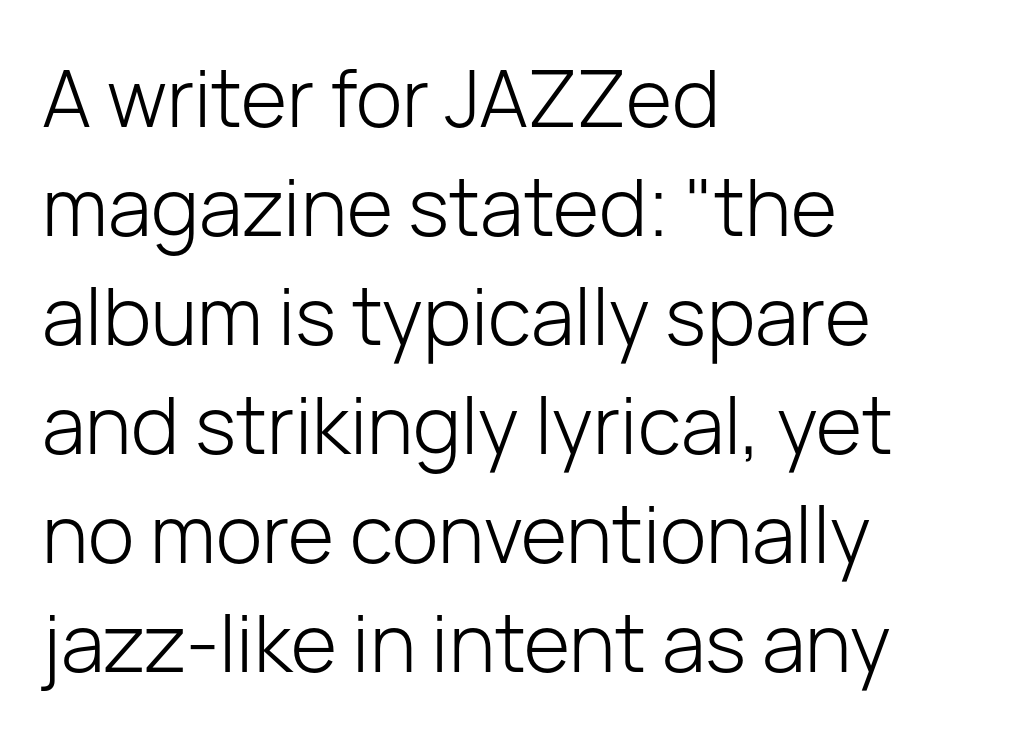
The image shows 79 px light sans-serif type, upright; set left-aligned, normal line spacing (1.38x), normal letter spacing, not underlined; low stroke contrast and a medium x-height.
